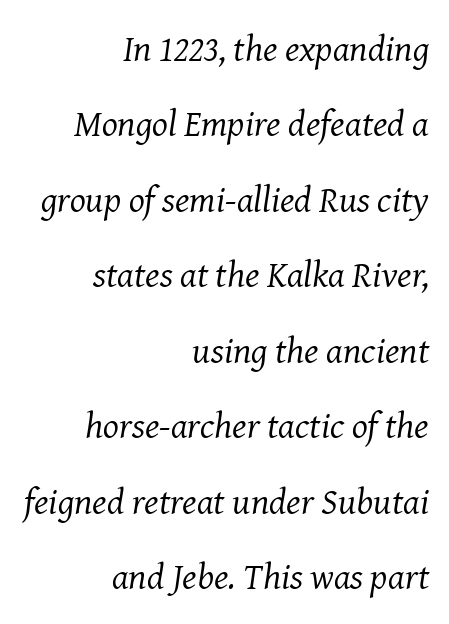
{"serif": "yes", "italic": "yes", "lean": "right", "slant_degrees": 8, "bold": "no", "weight": "regular", "width": "normal", "stroke_contrast": "medium", "x_height": "medium", "monospaced": "no", "underline": "no", "align": "right", "line_spacing": "loose", "line_spacing_ratio": 2.04, "letter_spacing": "normal", "letter_spacing_em": 0.0, "glyph_px": 37}
